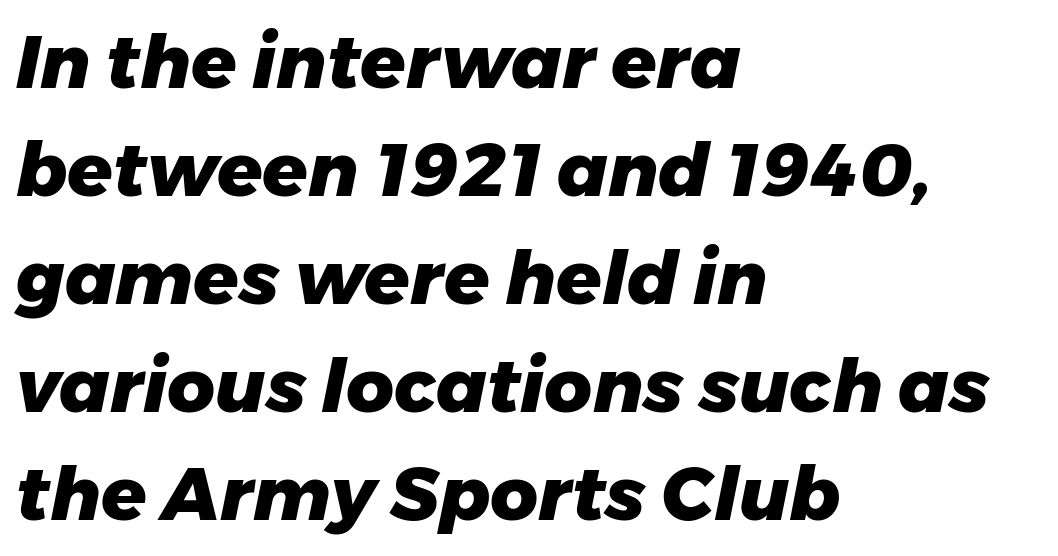
Q: Is the text bold? A: Yes.
Q: Is the text italic (slanted)? A: Yes, it leans right by about 11 degrees.
Q: Is the text underlined? A: No.
Q: How is the paragraph aligned? A: Left-aligned.
Q: Is the spacing between letters normal or unusually wide? A: Normal.
Q: Is the spacing between lines tight, normal or loose? A: Normal.
Q: Width (condensed, normal, or wide)? A: Normal.
Q: Stroke contrast? A: Low.
Q: x-height? A: Medium.
Q: Monospaced? A: No.
